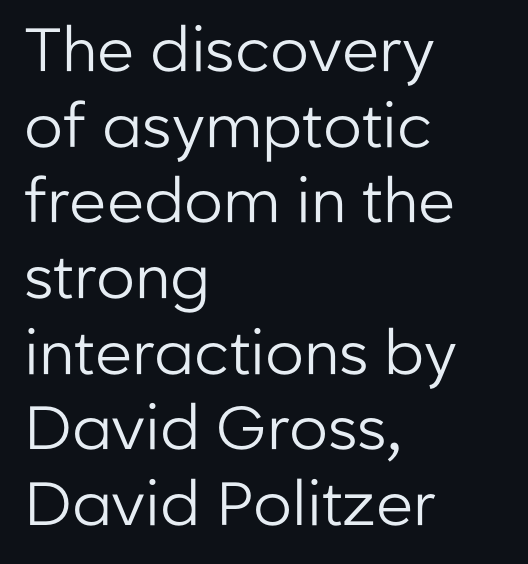
The image shows 61 px regular-weight sans-serif type, upright; set left-aligned, line spacing 1.24x, normal letter spacing, not underlined; low stroke contrast and a medium x-height.
